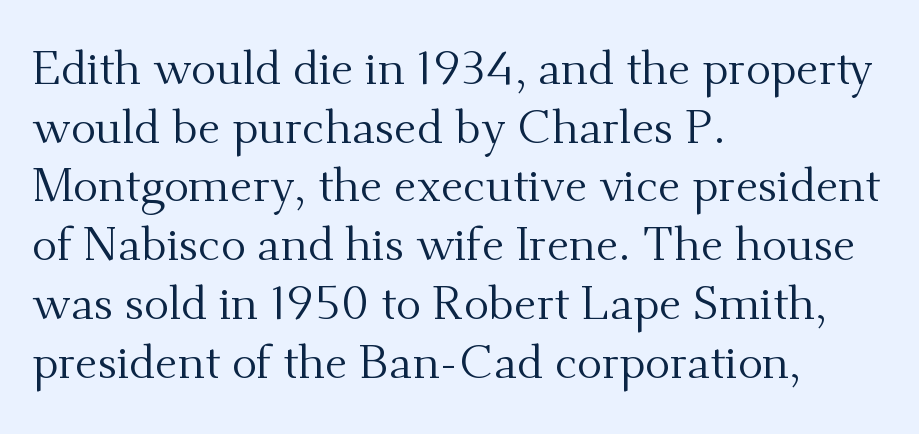
{"serif": "yes", "italic": "no", "bold": "no", "weight": "regular", "width": "normal", "stroke_contrast": "medium", "x_height": "small", "monospaced": "no", "underline": "no", "align": "left", "line_spacing": "normal", "line_spacing_ratio": 1.25, "letter_spacing": "normal", "letter_spacing_em": 0.0, "glyph_px": 47}
